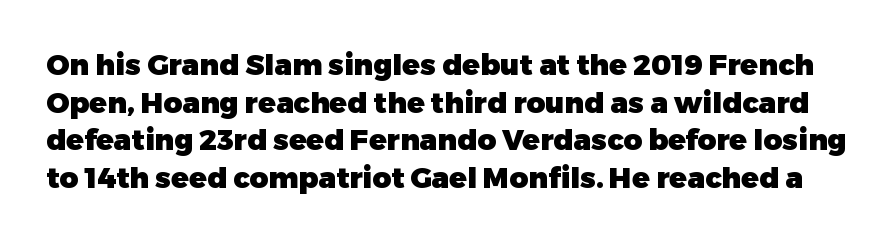
Italic: no, the glyphs are upright roman. How heavy is the stroke? Heavy — this is a bold. Plain, unruled lines of type. The letterforms sit shoulder to shoulder at normal distance. Regarding leading, the lines here are spaced in the standard way.
